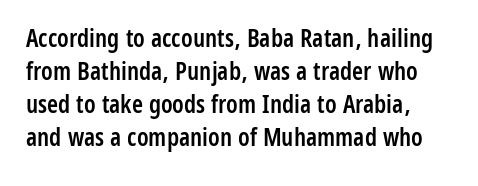
{"italic": "no", "bold": "semi", "underline": "no", "line_spacing": "normal", "line_spacing_ratio": 1.32, "letter_spacing": "normal", "letter_spacing_em": 0.0, "glyph_px": 25}
